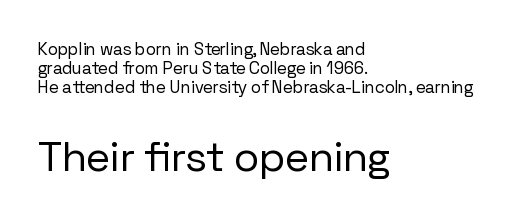
{"serif": "no", "italic": "no", "bold": "no", "weight": "regular", "width": "normal", "stroke_contrast": "low", "x_height": "medium", "monospaced": "no", "underline": "no", "align": "left", "line_spacing": "tight", "line_spacing_ratio": 1.12, "letter_spacing": "normal", "letter_spacing_em": 0.0, "larger_block": "second", "size_ratio": 2.47, "glyph_px": 42}
